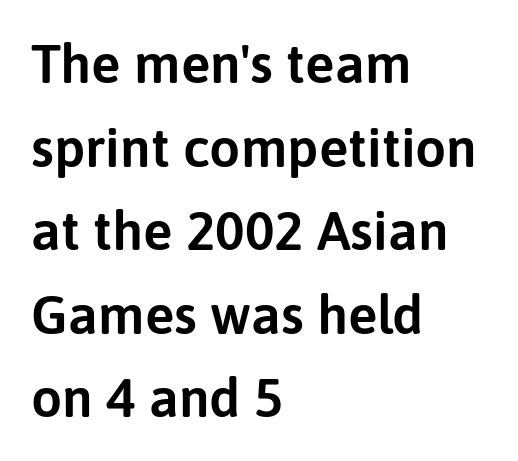
{"serif": "no", "italic": "no", "width": "normal", "stroke_contrast": "low", "x_height": "medium", "monospaced": "no", "underline": "no", "align": "left", "line_spacing": "normal", "line_spacing_ratio": 1.52, "letter_spacing": "normal", "letter_spacing_em": 0.0, "glyph_px": 55}
